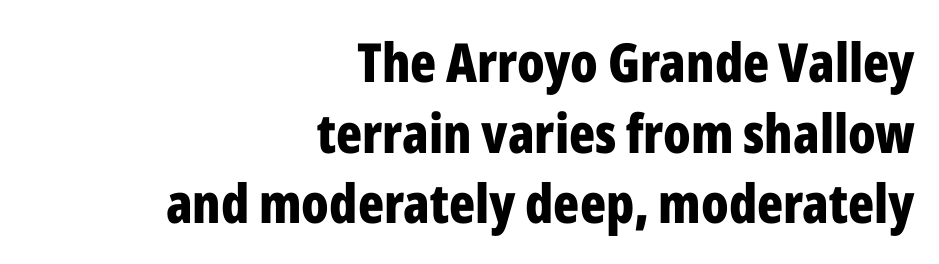
{"serif": "no", "italic": "no", "bold": "yes", "weight": "bold", "width": "condensed", "stroke_contrast": "low", "x_height": "medium", "monospaced": "no", "underline": "no", "align": "right", "line_spacing": "normal", "line_spacing_ratio": 1.31, "letter_spacing": "normal", "letter_spacing_em": 0.0, "glyph_px": 54}
